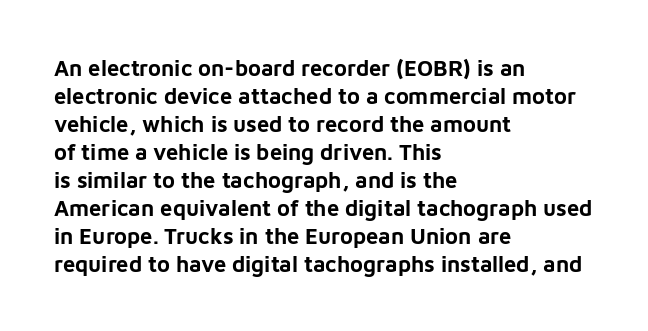
The image shows 22 px bold type, upright; set left-aligned, normal line spacing (1.27x), normal letter spacing, not underlined.
